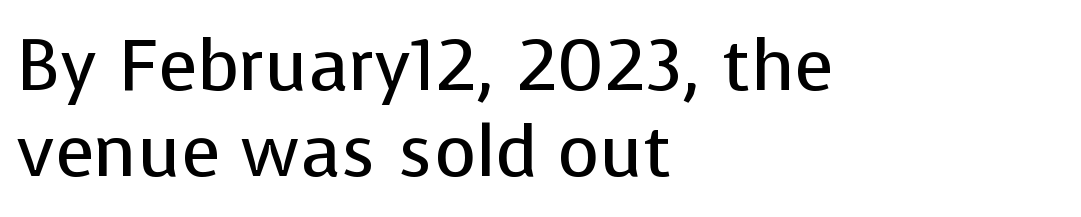
{"serif": "no", "italic": "no", "bold": "no", "weight": "regular", "width": "normal", "stroke_contrast": "low", "x_height": "medium", "monospaced": "no", "underline": "no", "align": "left", "line_spacing_ratio": 1.19, "letter_spacing": "normal", "letter_spacing_em": 0.0, "glyph_px": 72}
